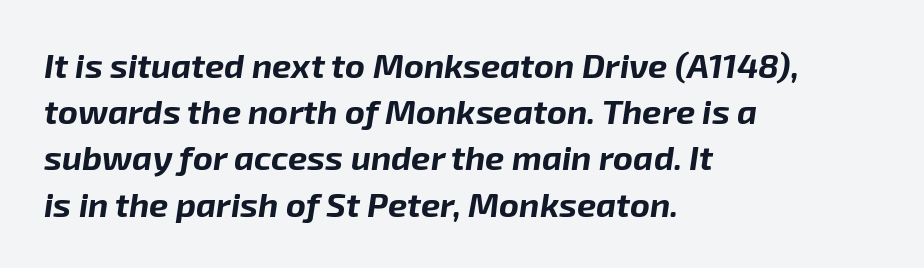
Q: Is the text bold? A: Yes.
Q: Is the text italic (slanted)? A: Yes, it leans right by about 8 degrees.
Q: Is the text underlined? A: No.
Q: How is the paragraph aligned? A: Left-aligned.
Q: Is the spacing between letters normal or unusually wide? A: Normal.
Q: Is the spacing between lines tight, normal or loose? A: Normal.
Q: Width (condensed, normal, or wide)? A: Normal.
Q: Stroke contrast? A: Low.
Q: x-height? A: Medium.
Q: Monospaced? A: No.
